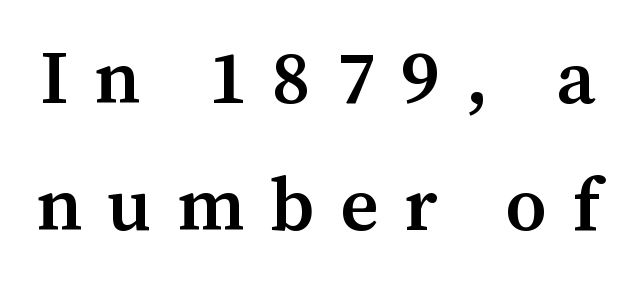
The image shows 75 px semibold serif type, upright; set normal line spacing (1.69x), unusually wide letter spacing (+0.34 em), not underlined; medium stroke contrast and a medium x-height.
